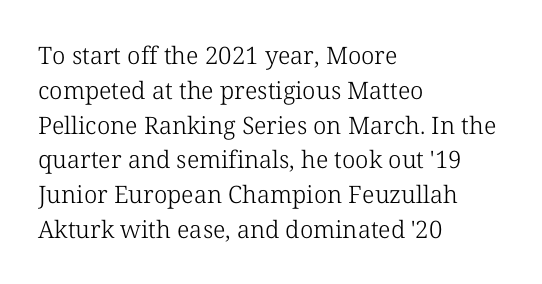
Summary of weight: not heavy and not bold. The passage shown stacks its lines at a standard gap. Upright lettering throughout. Tracking value appears to be zero — textbook default spacing.
